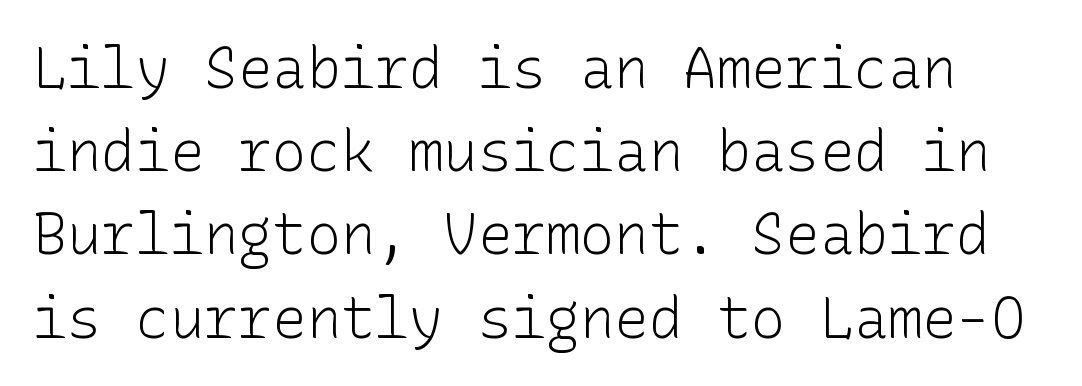
The image shows 57 px light sans-serif type, upright; set normal line spacing (1.46x), normal letter spacing, not underlined; low stroke contrast and a medium x-height.
